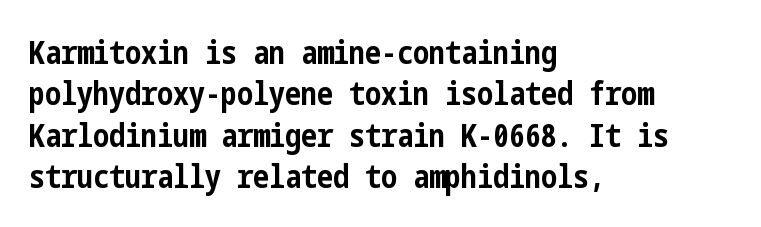
The image shows 32 px bold, condensed sans-serif type, upright; set left-aligned, normal line spacing (1.29x), normal letter spacing, not underlined; low stroke contrast and a medium x-height.
